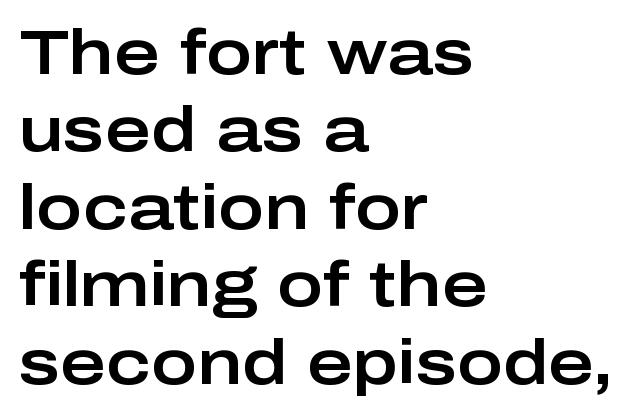
Characters follow at the spacing the type designer built in. Nothing sits at the stroke ends, so this counts as sans-serif. Which margin do the lines hug? The left one — the right edge is uneven. The specimen reads as upright at a glance.
